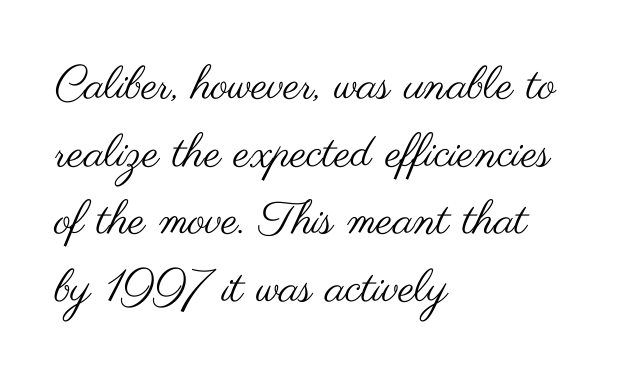
{"serif": "no", "bold": "no", "weight": "regular", "width": "wide", "stroke_contrast": "medium", "x_height": "small", "monospaced": "no", "underline": "no", "align": "left", "line_spacing": "normal", "line_spacing_ratio": 1.47, "letter_spacing": "normal", "letter_spacing_em": 0.0, "glyph_px": 46}
